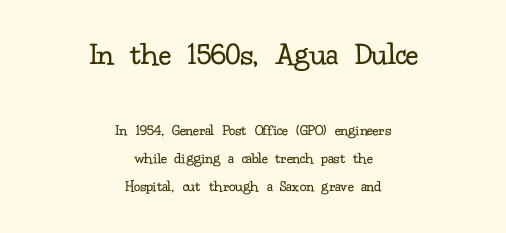
Q: Is the text bold? A: No.
Q: Is the text italic (slanted)? A: No, it is upright.
Q: Is the typeface a serif or a sans-serif typeface? A: Serif.
Q: Is the text underlined? A: No.
Q: How is the paragraph aligned? A: Centered.
Q: Is the spacing between letters normal or unusually wide? A: Normal.
Q: Which block of text is set in a larger size, the first (top) or the second (bottom)? A: The first (top) one.
Q: Width (condensed, normal, or wide)? A: Normal.
Q: Stroke contrast? A: Low.
Q: x-height? A: Small.
Q: Monospaced? A: No.
